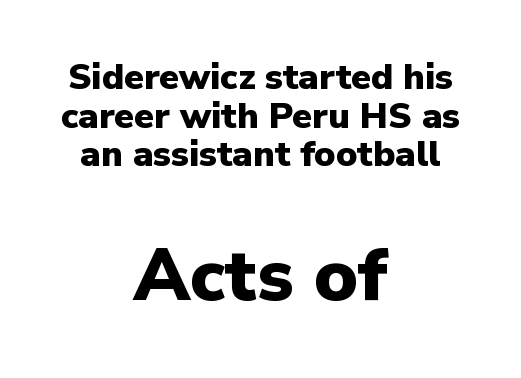
Q: Is the text bold? A: Yes.
Q: Is the text italic (slanted)? A: No, it is upright.
Q: Is the typeface a serif or a sans-serif typeface? A: Sans-serif.
Q: Is the text underlined? A: No.
Q: How is the paragraph aligned? A: Centered.
Q: Is the spacing between letters normal or unusually wide? A: Normal.
Q: Is the spacing between lines tight, normal or loose? A: Tight.
Q: Which block of text is set in a larger size, the first (top) or the second (bottom)? A: The second (bottom) one.
Q: Width (condensed, normal, or wide)? A: Normal.
Q: Stroke contrast? A: Low.
Q: x-height? A: Medium.
Q: Monospaced? A: No.
